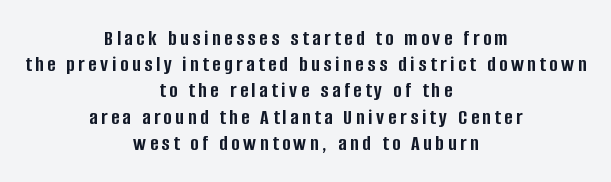
The image shows 22 px bold type, upright; set centered, line spacing 1.19x, not underlined.
